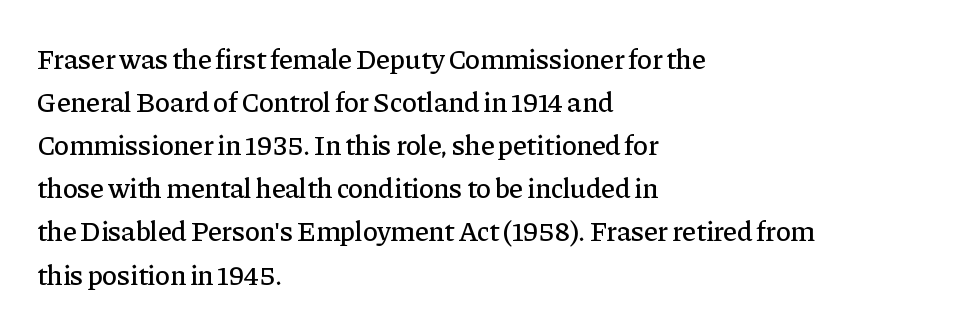
The image shows 28 px serif type, upright; set left-aligned, normal line spacing (1.54x), normal letter spacing, not underlined; low stroke contrast and a medium x-height.
